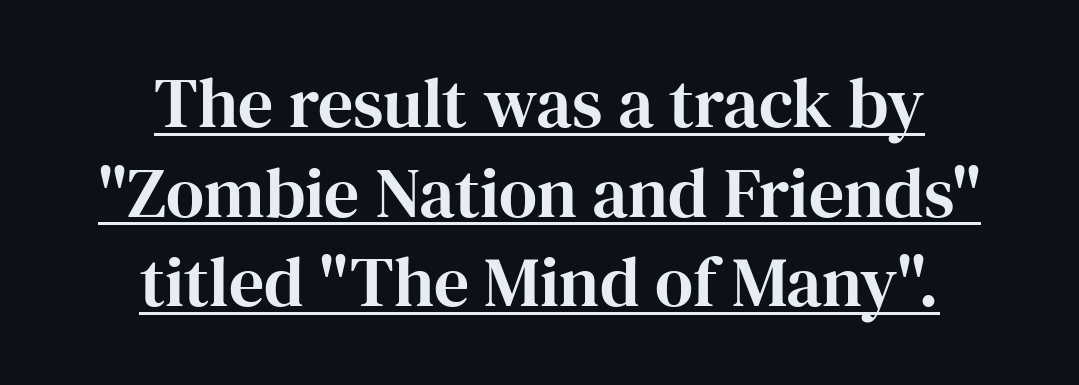
These lines keep a tight, regular rhythm from letter to letter. Typographically, this falls in the serif category. The letters advance in unequal steps, a hallmark of proportional type. Reading down the column, the eye jumps a familiar distance to each next line. The whitespace from short lines is split evenly between both sides.
